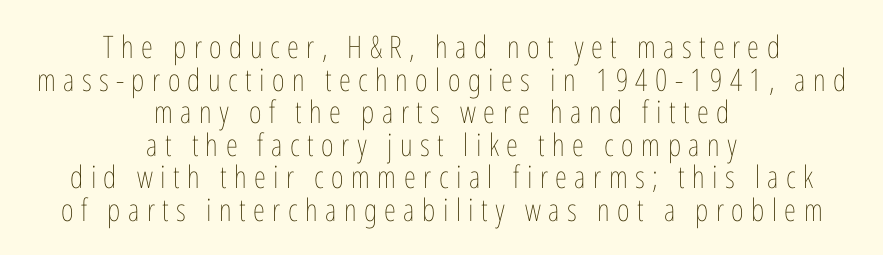
Q: Is the text bold? A: No.
Q: Is the text italic (slanted)? A: No, it is upright.
Q: Is the text underlined? A: No.
Q: How is the paragraph aligned? A: Centered.
Q: Is the spacing between letters normal or unusually wide? A: Unusually wide.
Q: Is the spacing between lines tight, normal or loose? A: Tight.
Q: Width (condensed, normal, or wide)? A: Condensed.
Q: Stroke contrast? A: Low.
Q: x-height? A: Medium.
Q: Monospaced? A: No.
